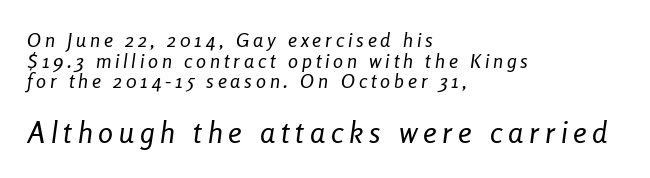
The image shows 30 px regular-weight, condensed type, italic (leaning right); set left-aligned, tight line spacing (1.03x), not underlined; the second (bottom) block is 1.5x larger; low stroke contrast and a medium x-height.
